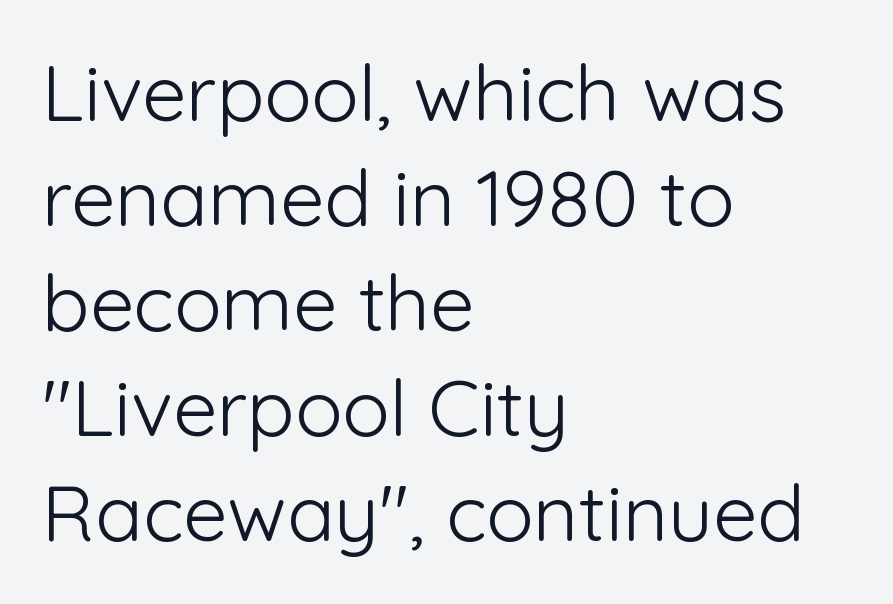
Q: Is the text bold? A: No.
Q: Is the text italic (slanted)? A: No, it is upright.
Q: Is the typeface a serif or a sans-serif typeface? A: Sans-serif.
Q: Is the text underlined? A: No.
Q: How is the paragraph aligned? A: Left-aligned.
Q: Is the spacing between letters normal or unusually wide? A: Normal.
Q: Is the spacing between lines tight, normal or loose? A: Normal.
Q: Width (condensed, normal, or wide)? A: Normal.
Q: Stroke contrast? A: Low.
Q: x-height? A: Medium.
Q: Monospaced? A: No.
